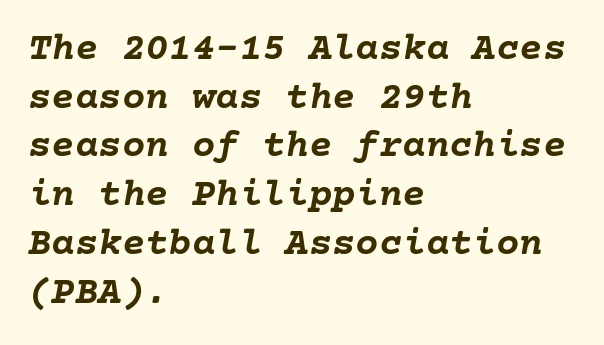
Q: Is the text bold? A: Yes.
Q: Is the text italic (slanted)? A: Yes, it leans right by about 10 degrees.
Q: Is the text underlined? A: No.
Q: How is the paragraph aligned? A: Left-aligned.
Q: Is the spacing between letters normal or unusually wide? A: Normal.
Q: Is the spacing between lines tight, normal or loose? A: Normal.
Q: Width (condensed, normal, or wide)? A: Normal.
Q: Stroke contrast? A: Low.
Q: x-height? A: Medium.
